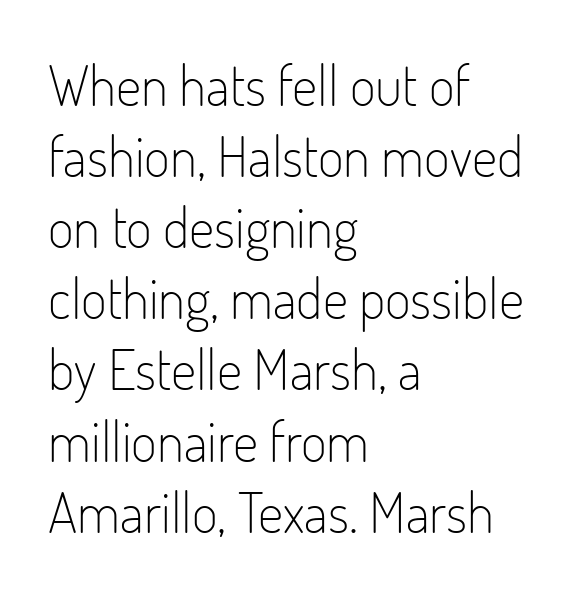
The image shows 56 px light, condensed sans-serif type, upright; set left-aligned, normal line spacing (1.27x), normal letter spacing, not underlined; low stroke contrast and a small x-height.
